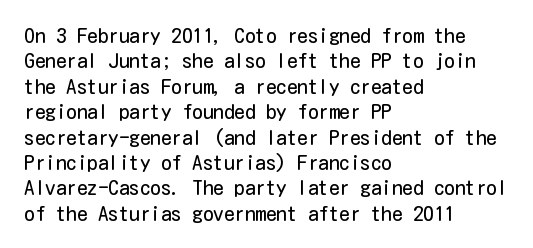
{"italic": "no", "bold": "no", "underline": "no", "align": "left", "line_spacing_ratio": 1.21, "letter_spacing": "normal", "letter_spacing_em": 0.0, "glyph_px": 21}
